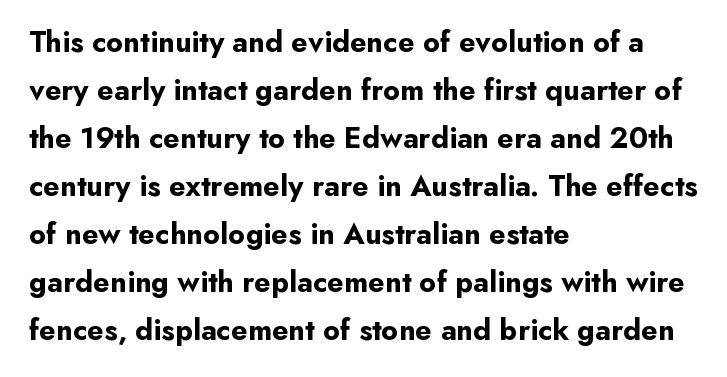
The image shows 30 px bold sans-serif type, upright; set left-aligned, normal line spacing (1.6x), normal letter spacing, not underlined; low stroke contrast and a small x-height.
